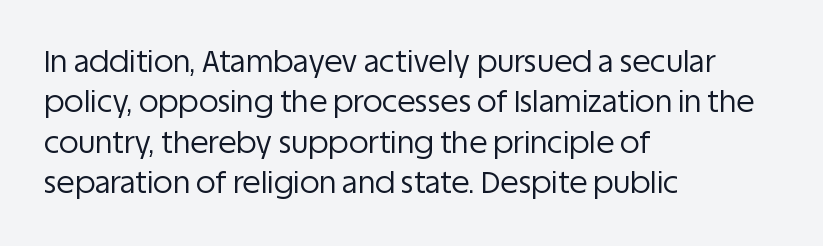
{"serif": "no", "italic": "no", "bold": "no", "weight": "regular", "width": "normal", "stroke_contrast": "low", "x_height": "large", "monospaced": "no", "underline": "no", "align": "left", "line_spacing": "normal", "line_spacing_ratio": 1.35, "letter_spacing": "normal", "letter_spacing_em": 0.0, "glyph_px": 30}
